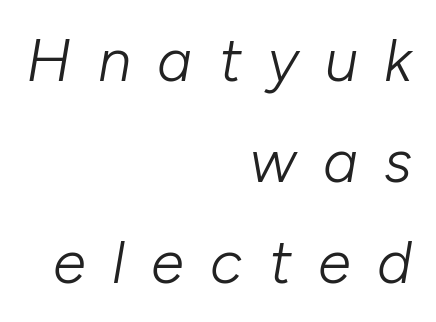
In CSS terms this would be text-align: right. Words float on clear page, feet unadorned. Proportional: the letters do not fall into vertical columns. Notice how the stems are inclined rather than vertical — that's the hallmark of italics. Vertical spacing — default. Here the glyphs are tracked loosely, breaking word shapes into spaced letters.
